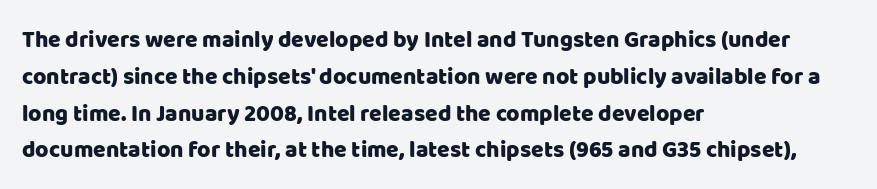
{"italic": "no", "underline": "no", "align": "left", "line_spacing": "normal", "line_spacing_ratio": 1.6, "letter_spacing": "normal", "letter_spacing_em": 0.0, "glyph_px": 23}
